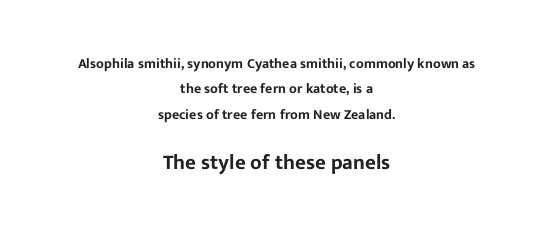
Q: Is the text italic (slanted)? A: No, it is upright.
Q: Is the text underlined? A: No.
Q: How is the paragraph aligned? A: Centered.
Q: Is the spacing between letters normal or unusually wide? A: Normal.
Q: Which block of text is set in a larger size, the first (top) or the second (bottom)? A: The second (bottom) one.
